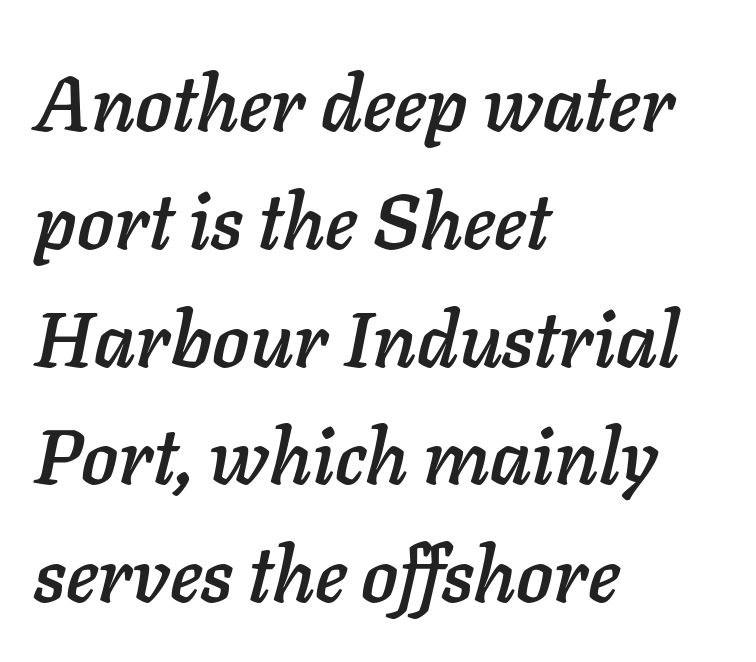
A clean baseline with only descenders dipping below it. The letters sit at their default tracking, neither squeezed nor spread. Vertical spacing — default. Posture: slanted. Note the varied advance widths — an 'i' is clearly narrower than an 'm'.
